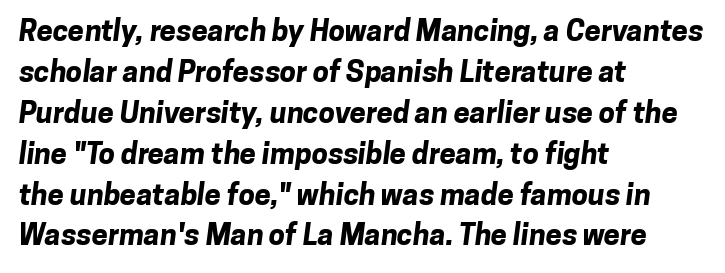
{"serif": "no", "bold": "yes", "weight": "bold", "width": "normal", "stroke_contrast": "low", "x_height": "medium", "monospaced": "no", "underline": "no", "align": "left", "line_spacing": "normal", "line_spacing_ratio": 1.41, "letter_spacing": "normal", "letter_spacing_em": 0.0, "glyph_px": 29}
